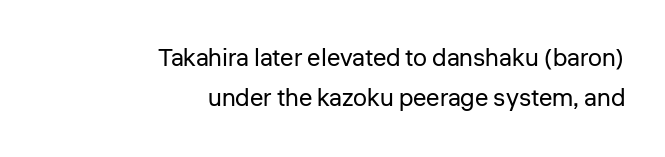
The image shows 25 px text type, upright; set right-aligned, normal line spacing (1.62x), normal letter spacing, not underlined.
